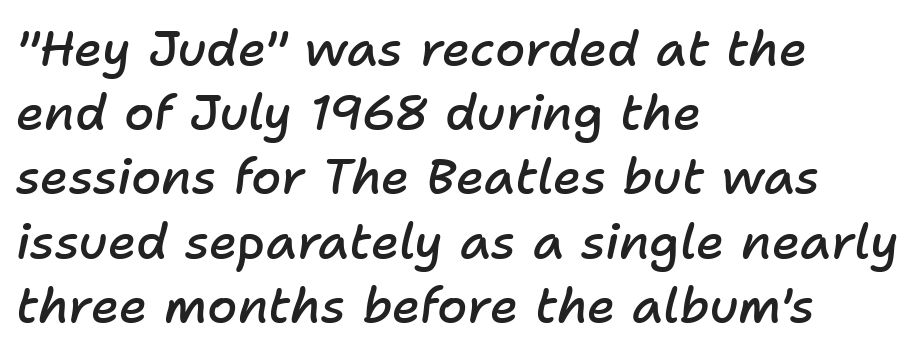
The image shows 49 px semibold type, italic (leaning right); set left-aligned, normal line spacing (1.31x), normal letter spacing, not underlined; low stroke contrast and a medium x-height.
